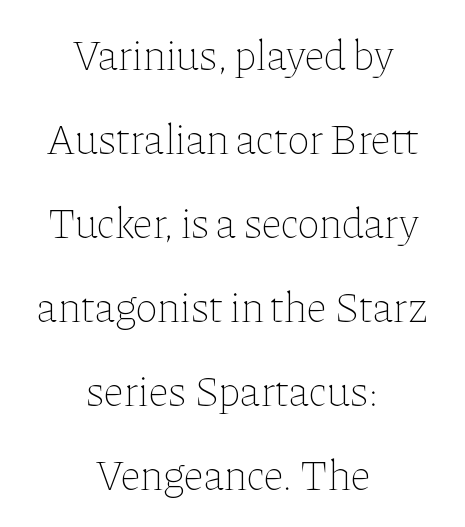
Letter spacing: default. Proportional: the letters do not fall into vertical columns. A clean baseline with only descenders dipping below it. Every stem runs plumb, perpendicular to the baseline.
